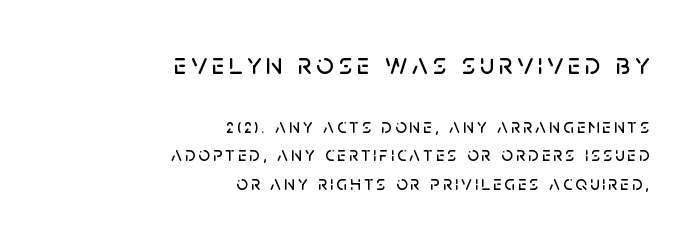
Q: Is the text italic (slanted)? A: No, it is upright.
Q: Is the typeface a serif or a sans-serif typeface? A: Sans-serif.
Q: Is the text underlined? A: No.
Q: How is the paragraph aligned? A: Right-aligned.
Q: Is the spacing between lines tight, normal or loose? A: Normal.
Q: Which block of text is set in a larger size, the first (top) or the second (bottom)? A: The first (top) one.
Q: Width (condensed, normal, or wide)? A: Normal.
Q: Stroke contrast? A: Low.
Q: x-height? A: Large.
Q: Monospaced? A: No.
